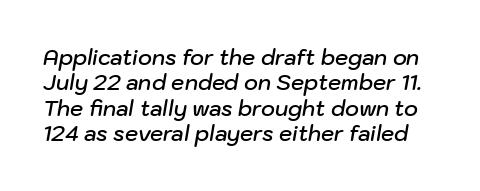
{"italic": "yes", "lean": "right", "slant_degrees": 10, "bold": "semi", "underline": "no", "line_spacing_ratio": 1.21, "letter_spacing": "normal", "letter_spacing_em": 0.0, "glyph_px": 21}
